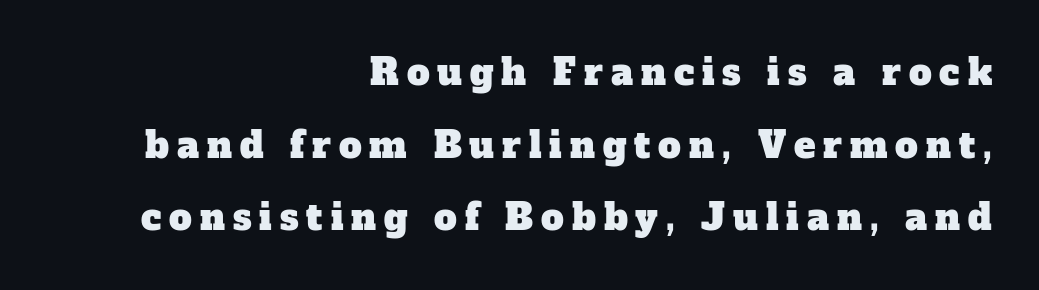
Q: Is the typeface a serif or a sans-serif typeface? A: Serif.
Q: Is the text underlined? A: No.
Q: How is the paragraph aligned? A: Right-aligned.
Q: Is the spacing between letters normal or unusually wide? A: Unusually wide.
Q: Is the spacing between lines tight, normal or loose? A: Loose.
Q: Width (condensed, normal, or wide)? A: Normal.
Q: Stroke contrast? A: Low.
Q: x-height? A: Medium.
Q: Monospaced? A: No.
